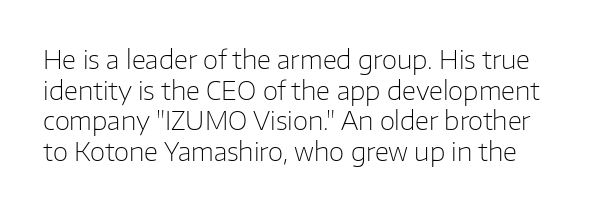
{"italic": "no", "bold": "no", "underline": "no", "line_spacing_ratio": 1.23, "letter_spacing": "normal", "letter_spacing_em": 0.0, "glyph_px": 25}
